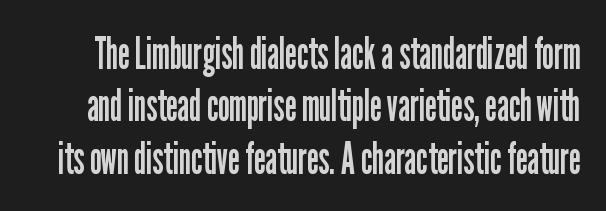
{"serif": "no", "italic": "no", "bold": "no", "weight": "regular", "width": "condensed", "stroke_contrast": "low", "x_height": "medium", "monospaced": "no", "underline": "no", "line_spacing_ratio": 1.19, "letter_spacing": "normal", "letter_spacing_em": 0.0, "glyph_px": 44}
